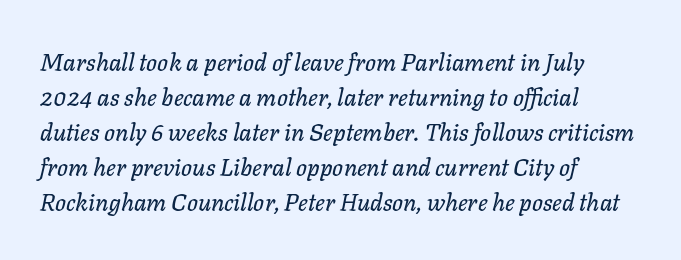
The image shows 24 px text type, italic (leaning right); set left-aligned, normal line spacing (1.46x), normal letter spacing, not underlined.
